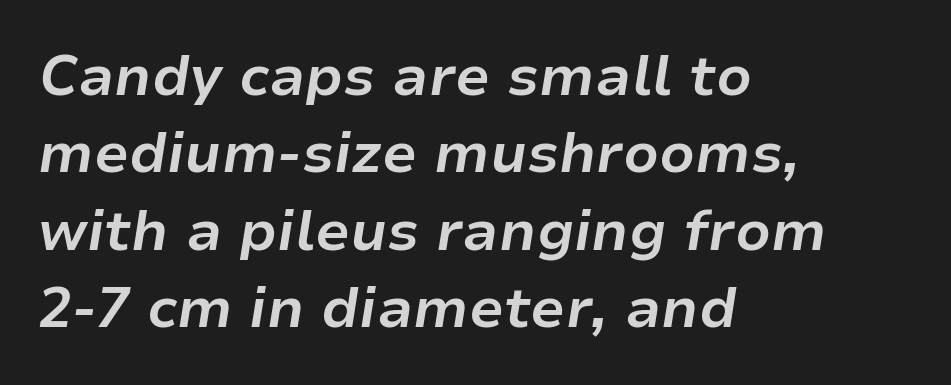
The face used here is rendered with its standard letterfit. Character widths vary here, with narrow letters taking less room than wide ones. These lines sit exactly where default settings would place them. The passage shown leans; its letterforms are oblique.
